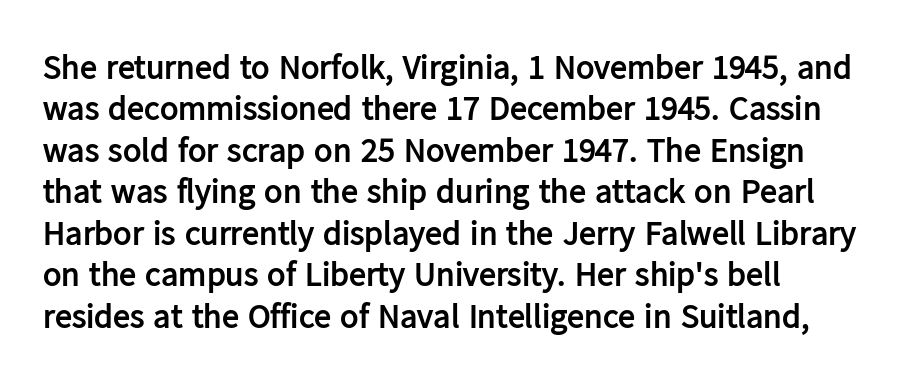
Q: Is the text bold? A: Yes.
Q: Is the text italic (slanted)? A: No, it is upright.
Q: Is the typeface a serif or a sans-serif typeface? A: Sans-serif.
Q: Is the text underlined? A: No.
Q: How is the paragraph aligned? A: Left-aligned.
Q: Is the spacing between letters normal or unusually wide? A: Normal.
Q: Width (condensed, normal, or wide)? A: Normal.
Q: Stroke contrast? A: Low.
Q: x-height? A: Medium.
Q: Monospaced? A: No.
